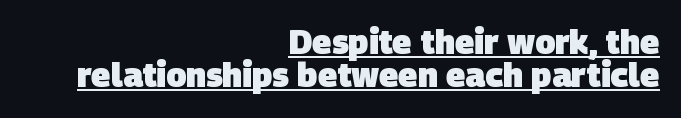
A rule runs beneath these lines of type. The horizontal fit of the characters is conventional and even. The letters advance in unequal steps, a hallmark of proportional type. The typesetting leans heavy: a genuine bold. Grotesque or geometric, the face here clearly has no serifs. Students, observe: this is what under-led, compact text looks like.
